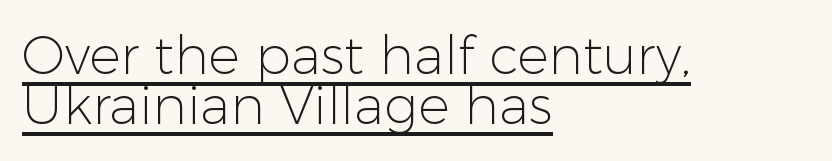
{"serif": "no", "italic": "no", "bold": "no", "weight": "light", "width": "normal", "stroke_contrast": "low", "x_height": "medium", "monospaced": "no", "underline": "yes", "align": "left", "line_spacing": "tight", "line_spacing_ratio": 0.95, "letter_spacing": "normal", "letter_spacing_em": 0.0, "glyph_px": 53}
